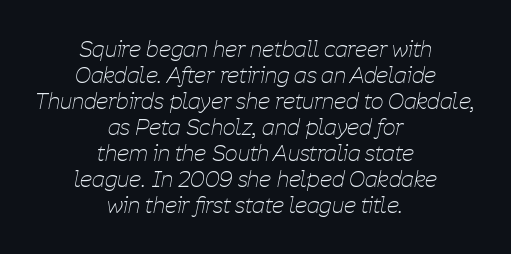
Q: Is the text bold? A: No.
Q: Is the text italic (slanted)? A: Yes, it leans right by about 11 degrees.
Q: Is the text underlined? A: No.
Q: How is the paragraph aligned? A: Centered.
Q: Is the spacing between letters normal or unusually wide? A: Normal.
